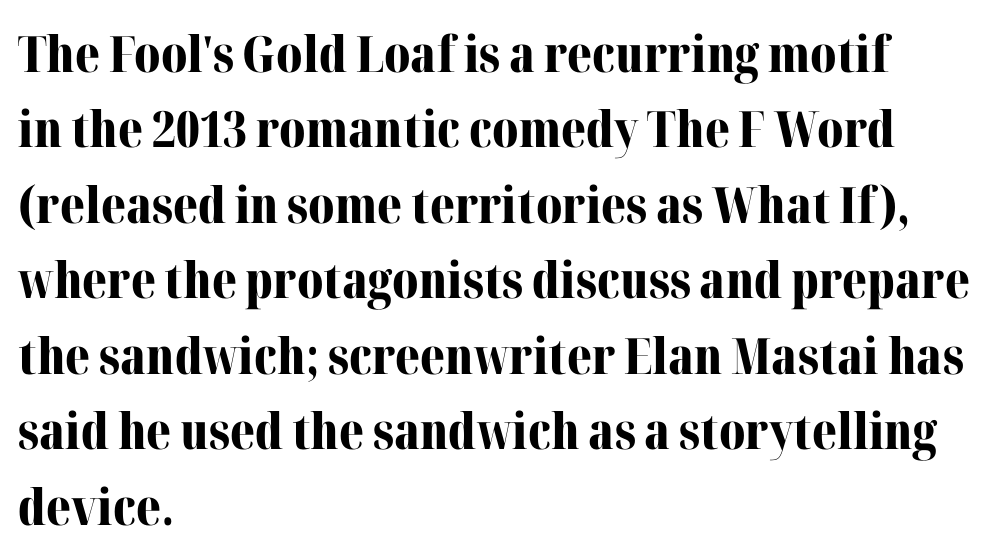
{"serif": "yes", "italic": "no", "bold": "yes", "weight": "bold", "width": "normal", "stroke_contrast": "medium", "x_height": "medium", "monospaced": "no", "underline": "no", "align": "left", "line_spacing": "normal", "line_spacing_ratio": 1.51, "letter_spacing": "normal", "letter_spacing_em": 0.0, "glyph_px": 50}
